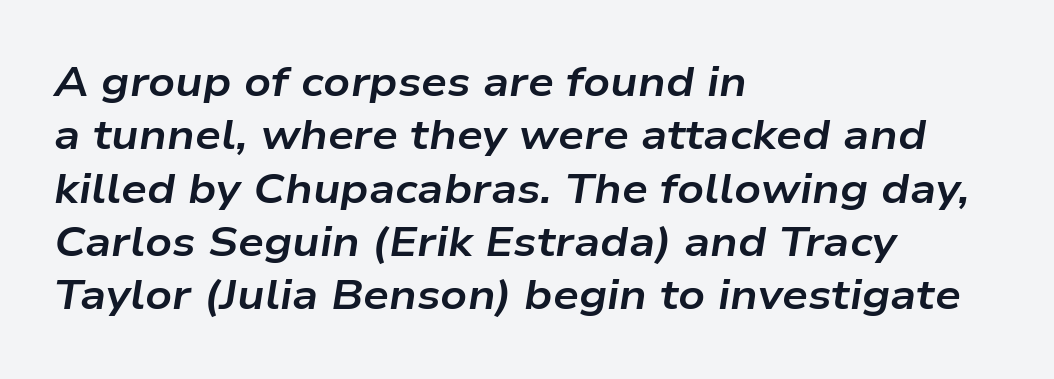
Q: Is the text bold? A: Yes.
Q: Is the text italic (slanted)? A: Yes, it leans right by about 9 degrees.
Q: Is the text underlined? A: No.
Q: How is the paragraph aligned? A: Left-aligned.
Q: Is the spacing between letters normal or unusually wide? A: Normal.
Q: Is the spacing between lines tight, normal or loose? A: Normal.
Q: Width (condensed, normal, or wide)? A: Wide.
Q: Stroke contrast? A: Low.
Q: x-height? A: Medium.
Q: Monospaced? A: No.
